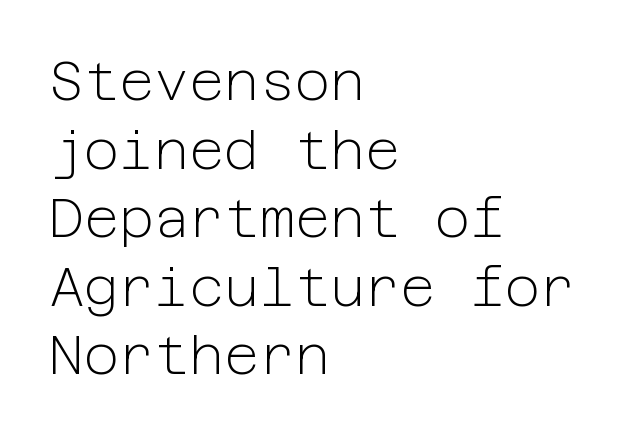
Q: Is the text bold? A: No.
Q: Is the text italic (slanted)? A: No, it is upright.
Q: Is the typeface a serif or a sans-serif typeface? A: Sans-serif.
Q: Is the text underlined? A: No.
Q: How is the paragraph aligned? A: Left-aligned.
Q: Is the spacing between letters normal or unusually wide? A: Normal.
Q: Is the spacing between lines tight, normal or loose? A: Normal.
Q: Width (condensed, normal, or wide)? A: Normal.
Q: Stroke contrast? A: Low.
Q: x-height? A: Medium.
